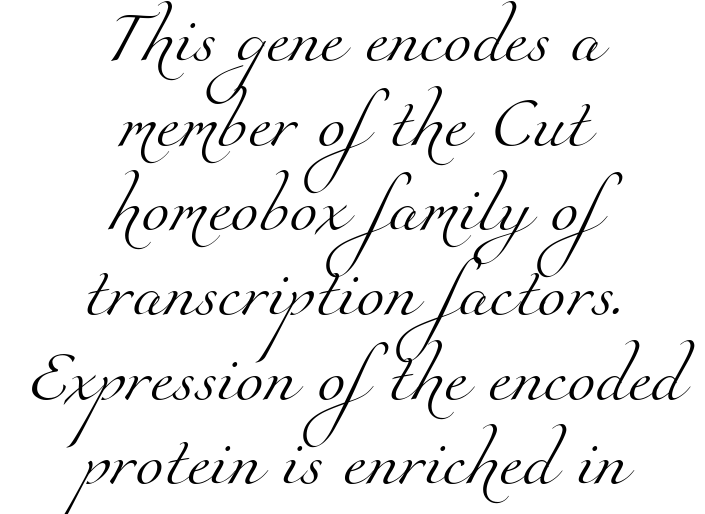
Q: Is the text bold? A: No.
Q: Is the typeface a serif or a sans-serif typeface? A: Serif.
Q: Is the text underlined? A: No.
Q: How is the paragraph aligned? A: Centered.
Q: Is the spacing between letters normal or unusually wide? A: Normal.
Q: Is the spacing between lines tight, normal or loose? A: Normal.
Q: Width (condensed, normal, or wide)? A: Normal.
Q: Stroke contrast? A: Medium.
Q: x-height? A: Small.
Q: Monospaced? A: No.
